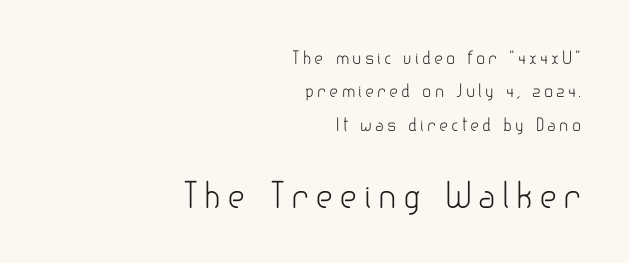
Quick note: underline off. The letters advance in unequal steps, a hallmark of proportional type. The letters look calm and open, with moderate or lighter stems. These lines stand farther apart than default settings would place them. Nope, no serifs anywhere on these letters. These lines were composed using upright roman letters.
